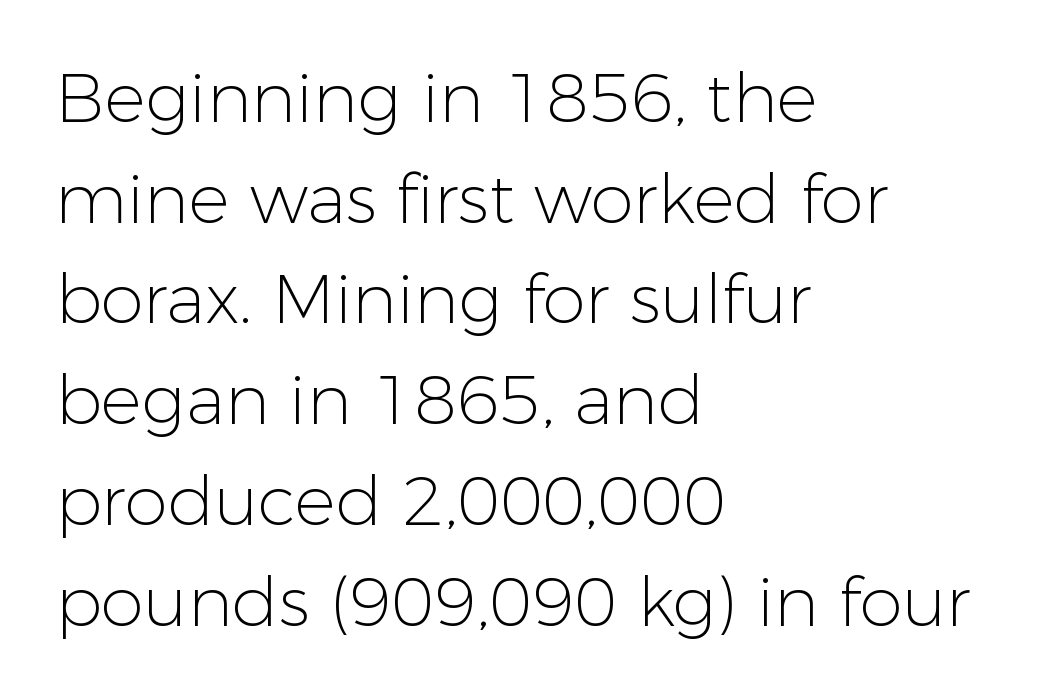
Vertical stems look standard width or narrower in stroke. The letters advance in unequal steps, a hallmark of proportional type. Type without underlining. Style check: upright. Horizontally, the lines are justified to the leading edge only. Each new line begins a customary step beneath the previous one.
